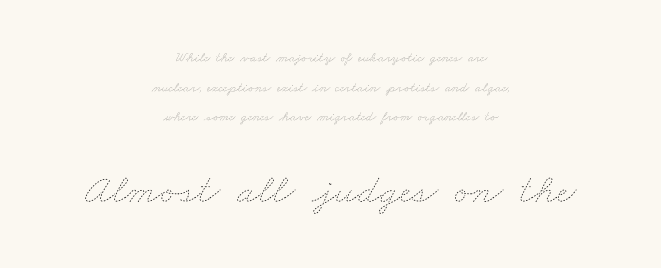
Q: Is the text bold? A: No.
Q: Is the text underlined? A: No.
Q: How is the paragraph aligned? A: Centered.
Q: Is the spacing between letters normal or unusually wide? A: Normal.
Q: Is the spacing between lines tight, normal or loose? A: Loose.
Q: Which block of text is set in a larger size, the first (top) or the second (bottom)? A: The second (bottom) one.
Q: Width (condensed, normal, or wide)? A: Wide.
Q: Stroke contrast? A: Low.
Q: x-height? A: Small.
Q: Monospaced? A: No.
